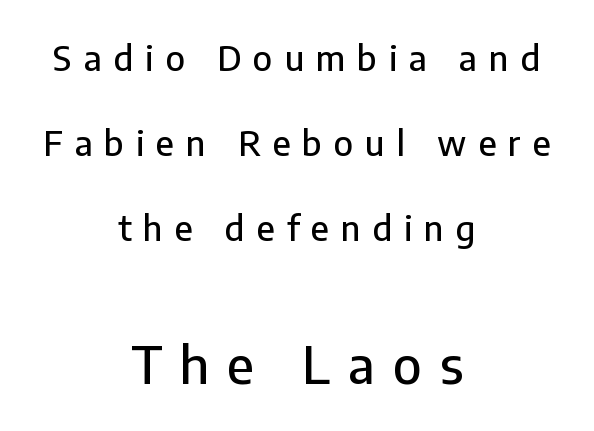
The image shows 51 px sans-serif type, upright; set centered, loose line spacing (2.5x), unusually wide letter spacing (+0.35 em), not underlined; the second (bottom) block is 1.5x larger; low stroke contrast and a medium x-height.
